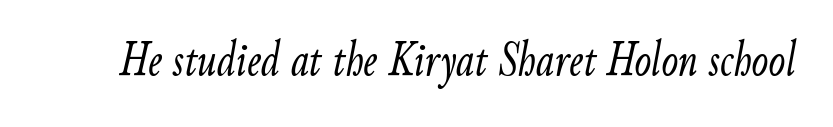
Nobody drew a line under any word here. Is the type heavy? It reads as light-to-regular instead. Inter-character spacing is left at the font's built-in metrics. Style check: oblique. Think of a printed novel: that variable character pitch is what you see here.
